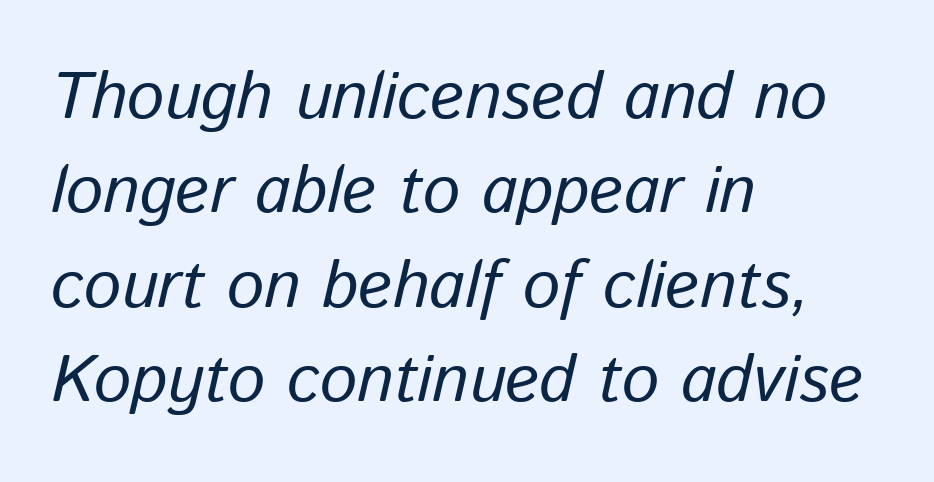
There is no visible air inserted between adjacent glyphs. Baseline-to-baseline distance is the conventional proportion of letter height. Spacing verdict: proportional, widths tailored to each character. No word sits above an underline.
